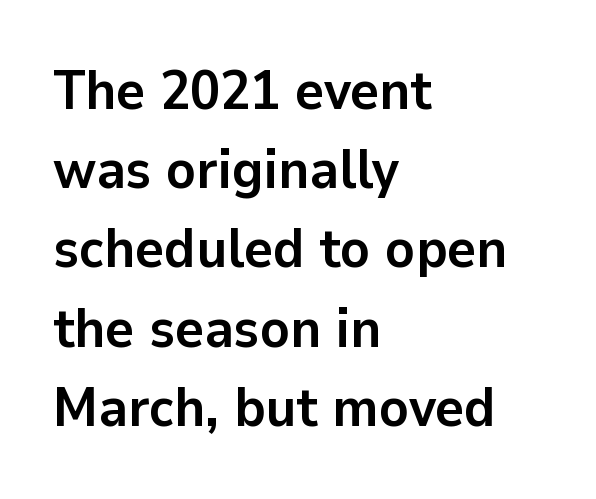
{"serif": "no", "italic": "no", "bold": "yes", "weight": "semibold", "width": "normal", "stroke_contrast": "low", "x_height": "medium", "monospaced": "no", "underline": "no", "align": "left", "line_spacing": "normal", "line_spacing_ratio": 1.44, "letter_spacing": "normal", "letter_spacing_em": 0.0, "glyph_px": 55}
